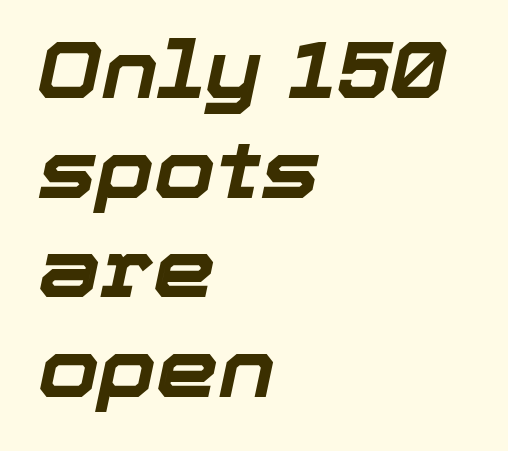
These lines keep a tight, regular rhythm from letter to letter. The lines are quadded left. Every letter is thick-stroked: bold, no question. Letters rest on an invisible, unmarked baseline. Here the designer chose a conventional face with non-uniform glyph widths.
